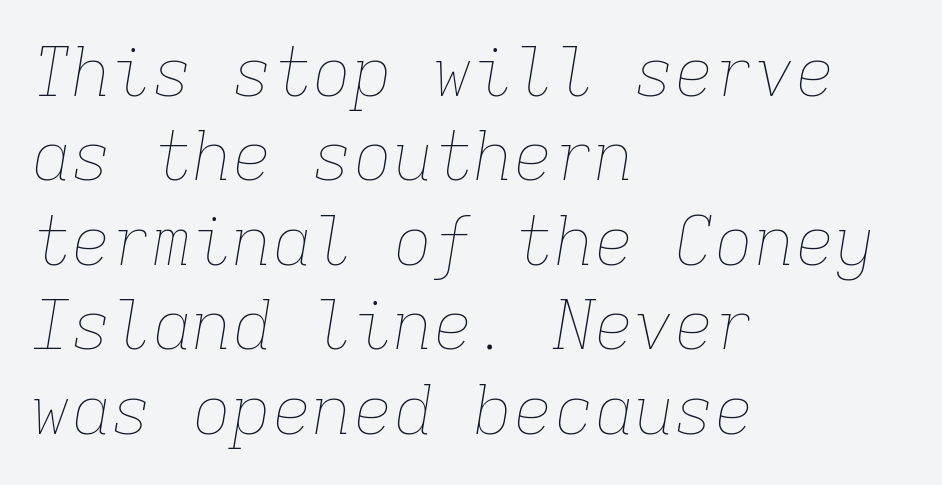
The image shows 67 px thin type, italic (leaning right), monospaced; set left-aligned, normal line spacing (1.26x), normal letter spacing, not underlined; low stroke contrast and a medium x-height.
